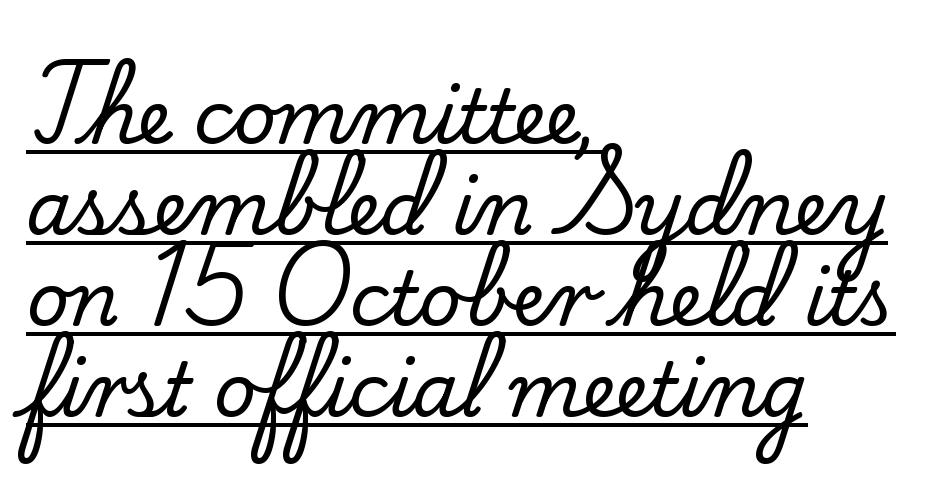
The image shows 74 px serif type; set left-aligned, line spacing 1.23x, normal letter spacing, underlined; low stroke contrast and a small x-height.
